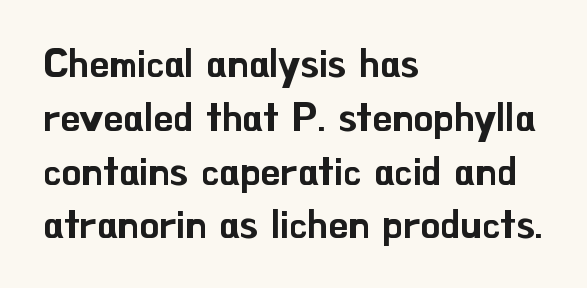
The image shows 39 px sans-serif type, upright; set left-aligned, normal line spacing (1.38x), normal letter spacing, not underlined; low stroke contrast and a small x-height.
